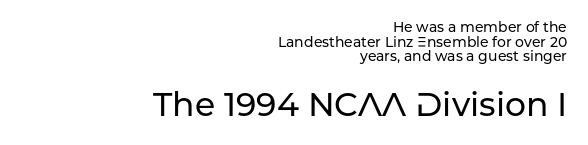
The lines in this sample share a right terminus and differ only in where they begin. Here the glyphs are tracked normally, forming tight word shapes. Tightly led — the rows are bunched. A roman cut, with each character standing at attention. The zone under the glyphs is completely vacant. The lower block of text is set noticeably larger than the block above it.
